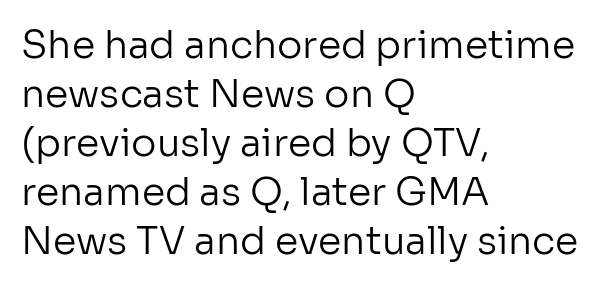
Observe the ordinary spacing: letters are neighbours, not strangers. The line-height multiplier appears to be the usual default. The string is rendered with underlining switched off. Does the copy run flush right? No — it runs flush left.
